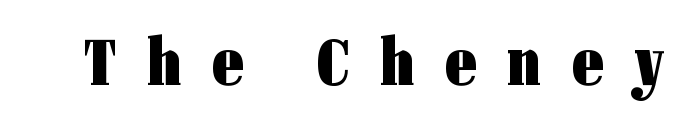
Summary of weight: heavy, a full bold. The face used here is rendered with a markedly widened letterfit. Just letters on the line, the space beneath them empty. Italic: no, the glyphs are upright roman. Here the designer chose a conventional face with non-uniform glyph widths.
